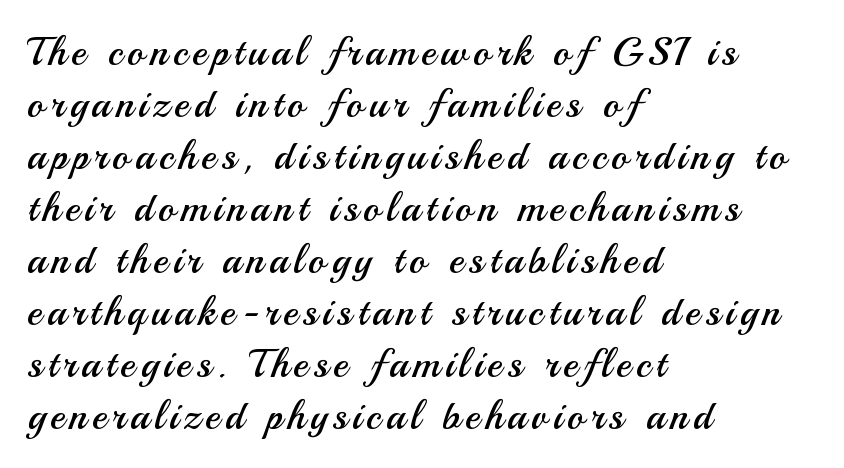
The image shows 40 px regular-weight sans-serif type; set left-aligned, normal line spacing (1.3x), not underlined; medium stroke contrast and a small x-height.
